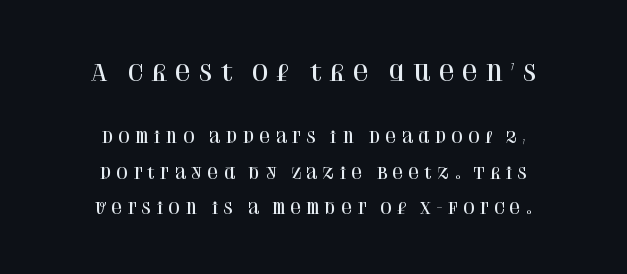
A centered setting, common on invitations and titles, is used for this passage. Successive baselines arrive slowly, with a big drop between each. Type without underlining. Scale decreases going downward across the two blocks. The lettering holds an erect, upright posture throughout.
